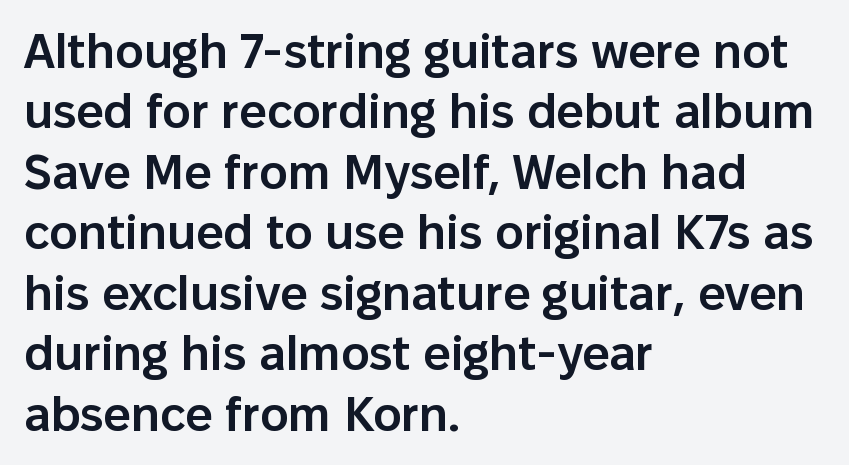
Q: Is the text bold? A: Semi-bold.
Q: Is the text italic (slanted)? A: No, it is upright.
Q: Is the typeface a serif or a sans-serif typeface? A: Sans-serif.
Q: Is the text underlined? A: No.
Q: How is the paragraph aligned? A: Left-aligned.
Q: Is the spacing between letters normal or unusually wide? A: Normal.
Q: Is the spacing between lines tight, normal or loose? A: Normal.
Q: Width (condensed, normal, or wide)? A: Normal.
Q: Stroke contrast? A: Low.
Q: x-height? A: Medium.
Q: Monospaced? A: No.
